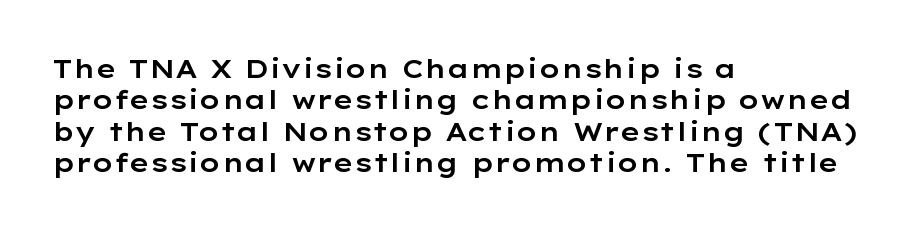
{"italic": "no", "underline": "no", "align": "left", "line_spacing_ratio": 1.21, "letter_spacing": "normal", "letter_spacing_em": 0.0, "glyph_px": 26}
